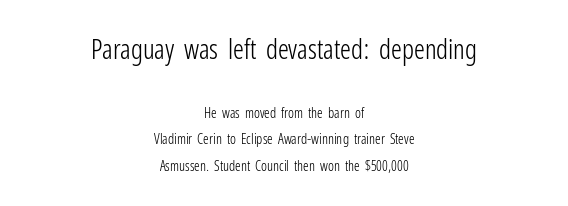
{"italic": "no", "bold": "no", "underline": "no", "align": "center", "line_spacing_ratio": 1.89, "letter_spacing": "normal", "letter_spacing_em": 0.0, "larger_block": "first", "size_ratio": 1.93, "glyph_px": 27}
